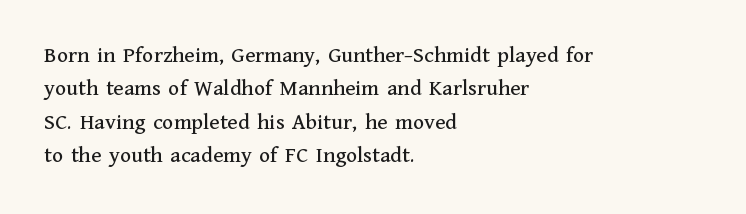
The rendering uses a moderate line-height, typical for paragraphs. These lines were composed using upright roman letters. The gaps between neighbouring characters are ordinary and unremarkable. Has an underline been added? It has not. Line starts are locked; line ends wander.
